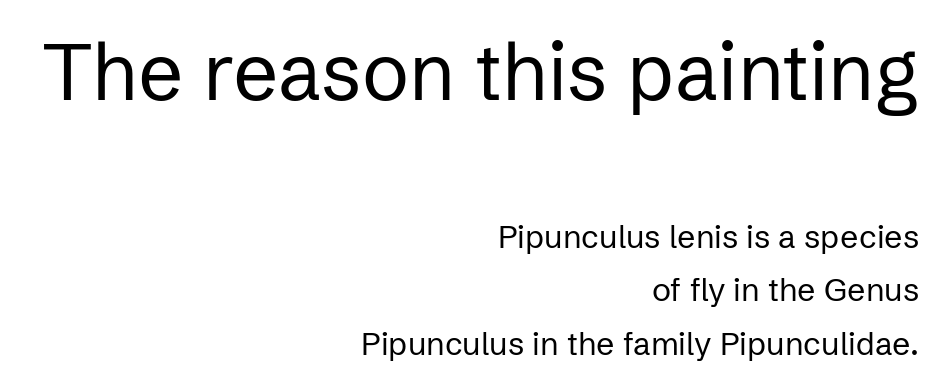
{"serif": "no", "italic": "no", "bold": "no", "weight": "regular", "width": "normal", "stroke_contrast": "low", "x_height": "medium", "monospaced": "no", "underline": "no", "align": "right", "line_spacing": "normal", "line_spacing_ratio": 1.66, "letter_spacing": "normal", "letter_spacing_em": 0.0, "larger_block": "first", "size_ratio": 2.47, "glyph_px": 79}
